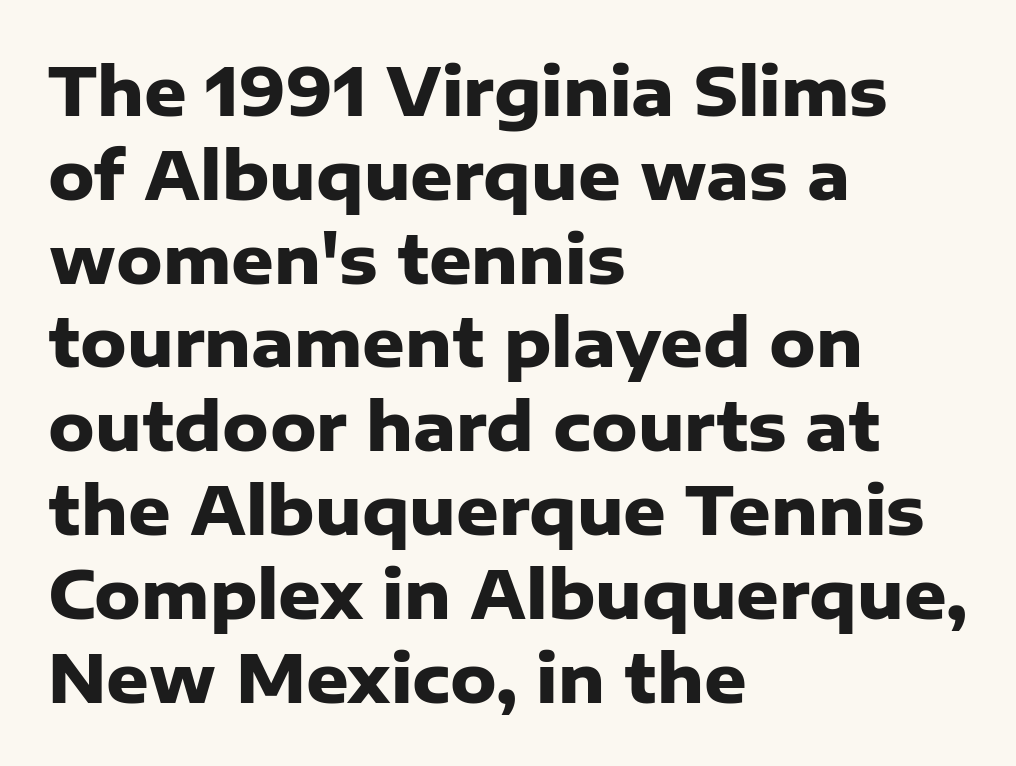
The lines in this sample share a left origin and differ only in where they stop. The zone under the glyphs is completely vacant. A normal amount of white space separates one row of letters from the next. Here the glyphs are tracked normally, forming tight word shapes. Every stem runs plumb, perpendicular to the baseline. Font category for this specimen: sans-serif.
